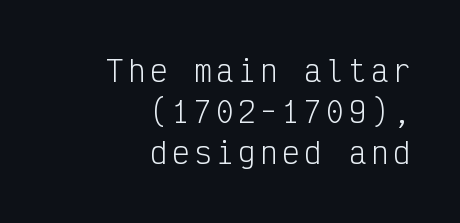
This sample has the even, mechanical cadence of fixed-width lettering. Quick note: interline space is typical. This sample uses an upright cut, with every glyph sitting square on the baseline. Type style note: lacks serifs. The words here are not underlined. The weight would be labelled regular, book, light, or lighter still.
